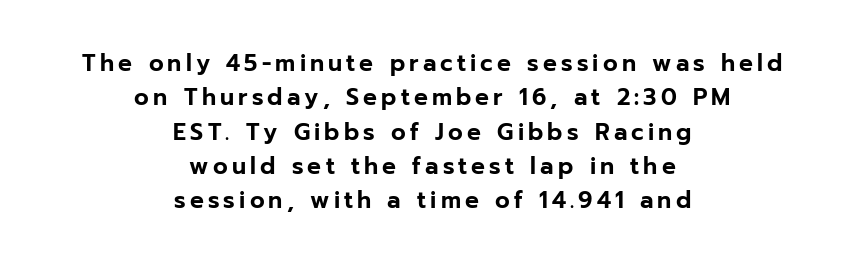
The image shows 23 px text type, upright; set centered, normal line spacing (1.49x), not underlined.
